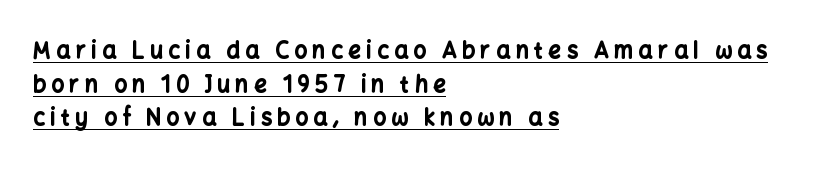
The image shows 22 px bold type, upright; set left-aligned, normal line spacing (1.53x), unusually wide letter spacing (+0.25 em), underlined.
